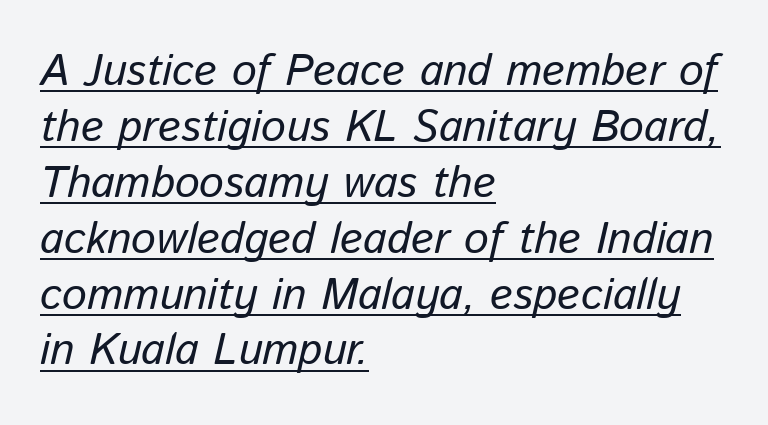
Students, observe: this is what conventionally led text looks like. Is the letter spacing exaggerated? No — it looks like the ordinary default. This is oblique type, the kind used for emphasis or titles. A quiet, ordinary-to-light weight characterises the typeface.
